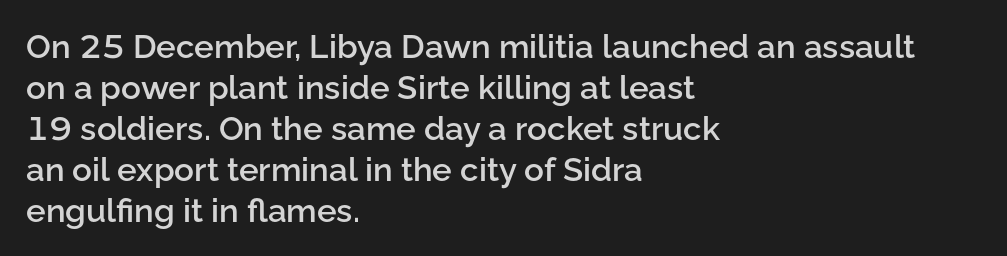
{"serif": "no", "italic": "no", "bold": "semi", "weight": "semibold", "width": "normal", "stroke_contrast": "low", "x_height": "medium", "monospaced": "no", "underline": "no", "align": "left", "line_spacing_ratio": 1.24, "letter_spacing": "normal", "letter_spacing_em": 0.0, "glyph_px": 33}
